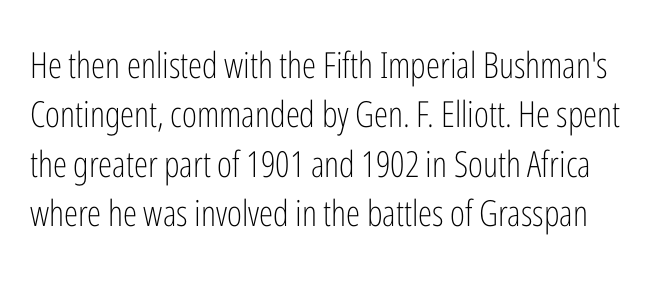
Honestly, the letter spacing is just normal — you wouldn't notice it. Whoever set this chose a conventional vertical rhythm. The strip under each line holds only bare page. This rendering employs a face without finishing strokes, i.e., a sans-serif.
